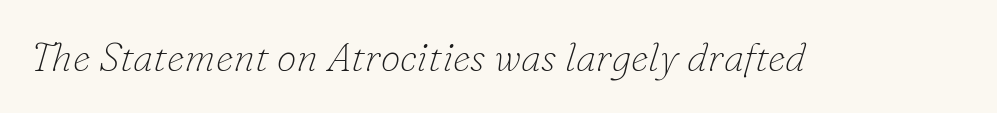
The image shows 40 px thin serif type, italic (leaning right); set normal letter spacing, not underlined; low stroke contrast and a small x-height.
